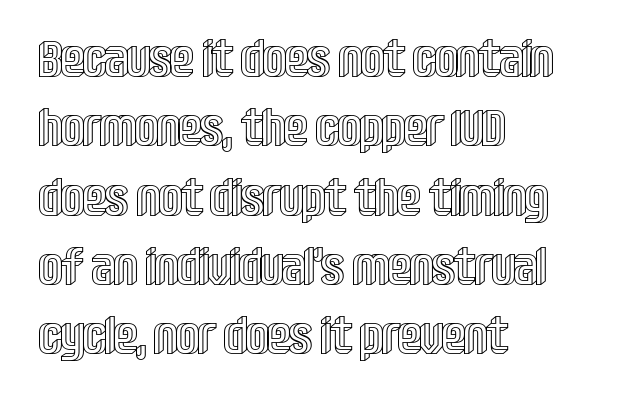
The image shows 51 px condensed type, upright; set left-aligned, normal line spacing (1.36x), normal letter spacing, not underlined; a large x-height.
